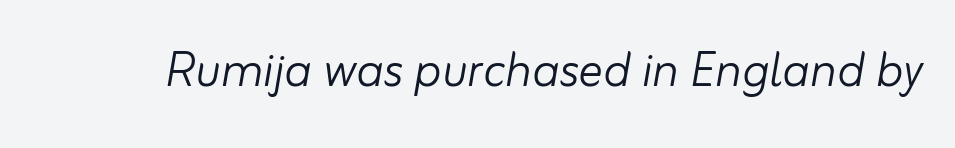
{"italic": "yes", "lean": "right", "slant_degrees": 10, "bold": "no", "weight": "light", "width": "normal", "stroke_contrast": "low", "x_height": "small", "monospaced": "no", "underline": "no", "letter_spacing": "normal", "letter_spacing_em": 0.0, "glyph_px": 61}
